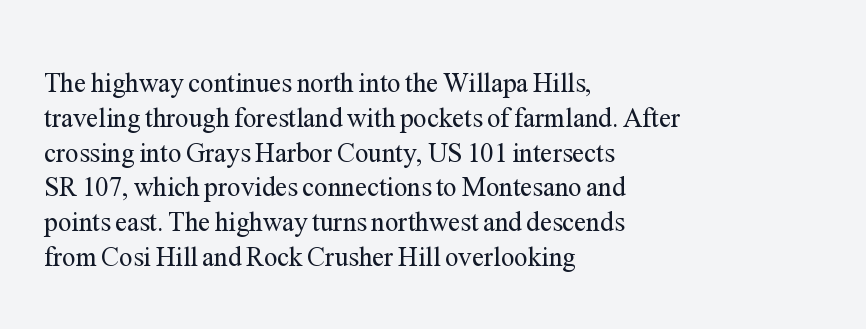
Q: Is the text bold? A: No.
Q: Is the text italic (slanted)? A: No, it is upright.
Q: Is the text underlined? A: No.
Q: How is the paragraph aligned? A: Left-aligned.
Q: Is the spacing between letters normal or unusually wide? A: Normal.
Q: Is the spacing between lines tight, normal or loose? A: Normal.
